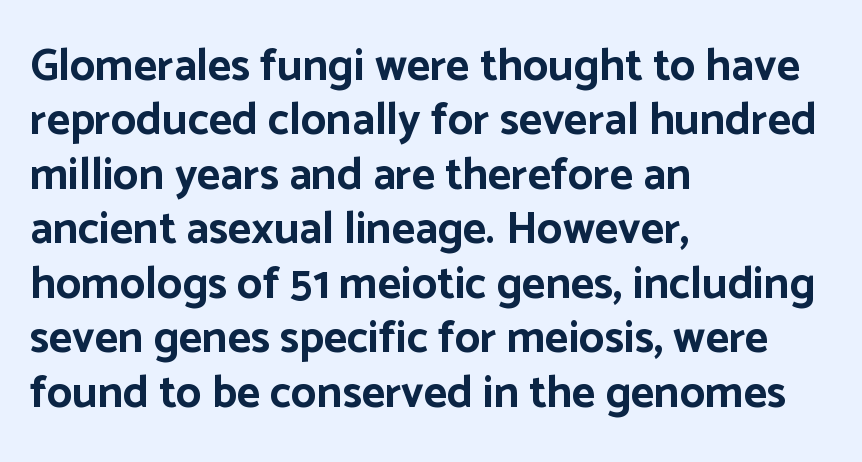
{"serif": "no", "italic": "no", "bold": "yes", "weight": "bold", "width": "normal", "stroke_contrast": "low", "x_height": "medium", "monospaced": "no", "underline": "no", "align": "left", "line_spacing_ratio": 1.21, "letter_spacing": "normal", "letter_spacing_em": 0.0, "glyph_px": 45}
